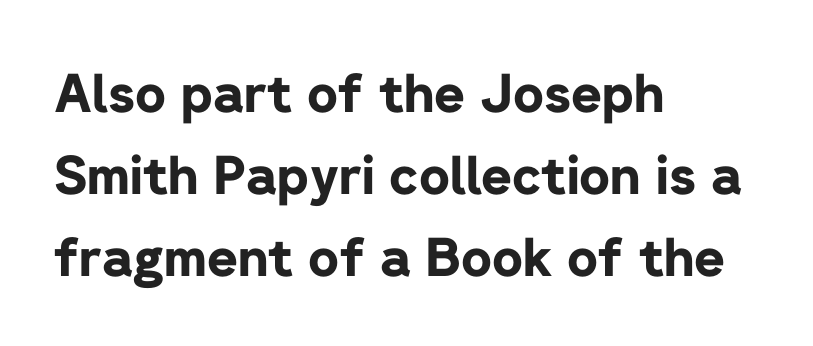
The lines in this sample share a left origin and differ only in where they stop. Does the lettering tilt? It doesn't — this is upright. Note the varied advance widths — an 'i' is clearly narrower than an 'm'. The characters look thick and weighty, a clear bold.
